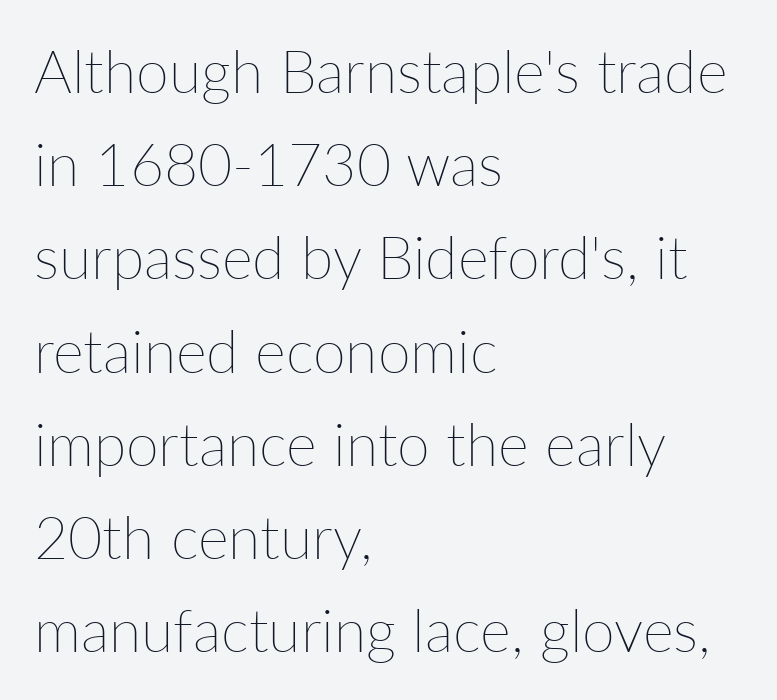
Has an underline been added? It has not. The space between consecutive lines is moderate. Does the lettering tilt? It doesn't — this is upright. A typesetter would call this proportional, since set widths differ per character.
